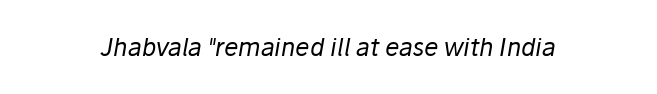
Q: Is the text bold? A: No.
Q: Is the text italic (slanted)? A: Yes, it leans right by about 10 degrees.
Q: Is the text underlined? A: No.
Q: Is the spacing between letters normal or unusually wide? A: Normal.
